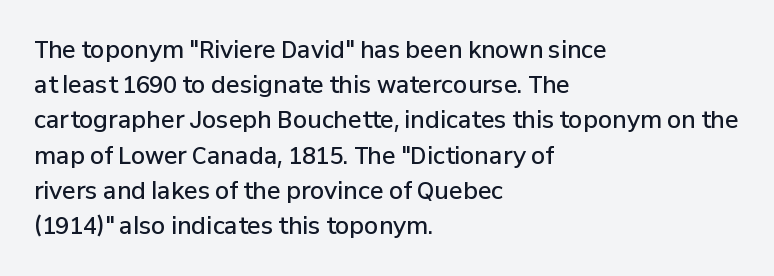
{"italic": "no", "bold": "semi", "underline": "no", "align": "left", "line_spacing": "normal", "line_spacing_ratio": 1.53, "letter_spacing": "normal", "letter_spacing_em": 0.0, "glyph_px": 23}
